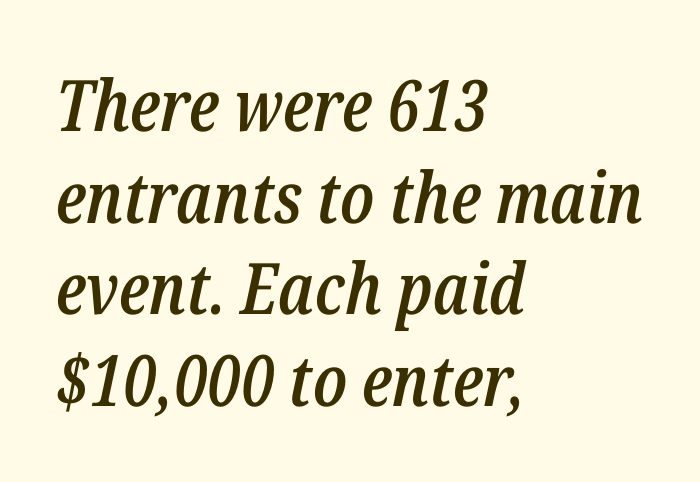
Q: Is the text bold? A: Semi-bold.
Q: Is the text italic (slanted)? A: Yes, it leans right by about 12 degrees.
Q: Is the text underlined? A: No.
Q: How is the paragraph aligned? A: Left-aligned.
Q: Is the spacing between letters normal or unusually wide? A: Normal.
Q: Is the spacing between lines tight, normal or loose? A: Normal.
Q: Width (condensed, normal, or wide)? A: Condensed.
Q: Stroke contrast? A: Low.
Q: x-height? A: Medium.
Q: Monospaced? A: No.
